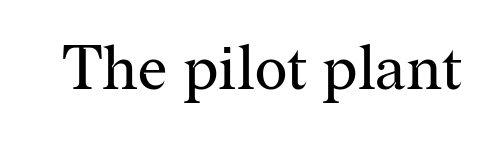
The image shows 62 px regular-weight serif type, upright; set normal letter spacing, not underlined; medium stroke contrast and a medium x-height.
